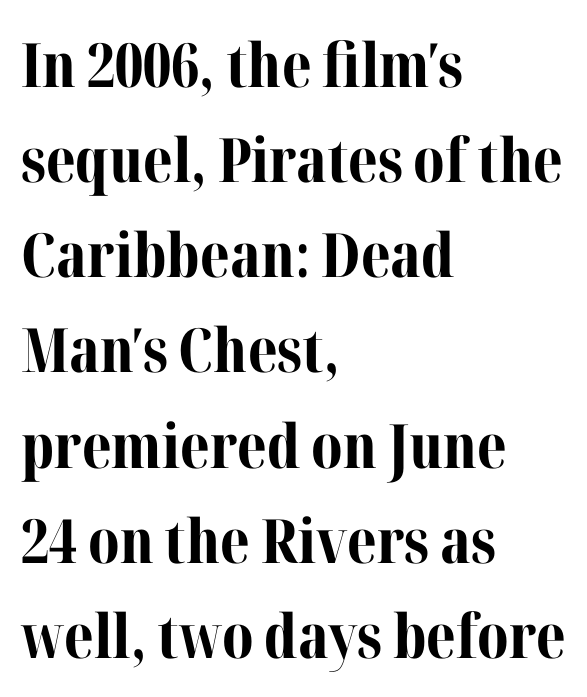
Underlining? Definitely not there. The face used here is rendered with its standard letterfit. These lines stack with their left ends in a neat column. The rendering uses natural spacing where letterforms have individual widths. Notice how thick the strokes are: this is what a full bold looks like.
